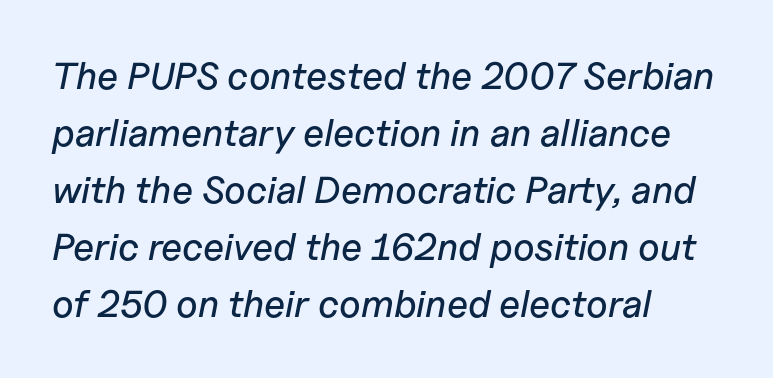
Q: Is the text italic (slanted)? A: Yes, it leans right by about 11 degrees.
Q: Is the text underlined? A: No.
Q: How is the paragraph aligned? A: Left-aligned.
Q: Is the spacing between letters normal or unusually wide? A: Normal.
Q: Is the spacing between lines tight, normal or loose? A: Normal.
Q: Width (condensed, normal, or wide)? A: Normal.
Q: Stroke contrast? A: Low.
Q: x-height? A: Medium.
Q: Monospaced? A: No.
